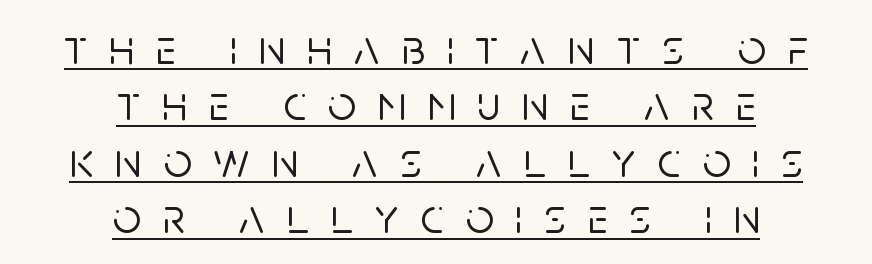
The image shows 49 px sans-serif type, upright; set centered, tight line spacing (1.15x), unusually wide letter spacing (+0.45 em), underlined; low stroke contrast and a large x-height.
